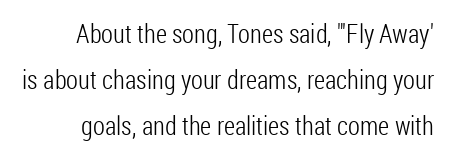
{"italic": "no", "bold": "no", "underline": "no", "line_spacing_ratio": 1.76, "letter_spacing": "normal", "letter_spacing_em": 0.0, "glyph_px": 26}
